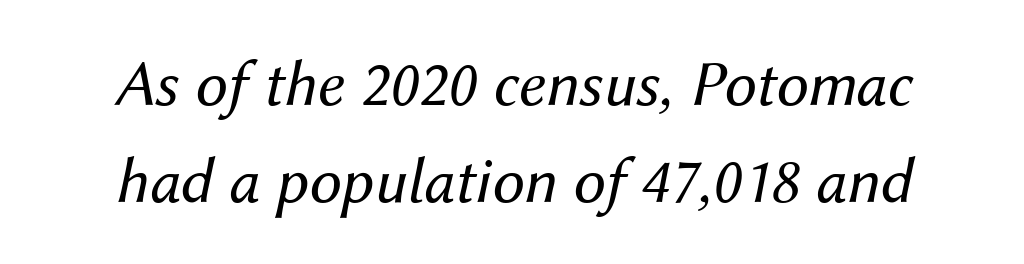
Q: Is the text bold? A: No.
Q: Is the text italic (slanted)? A: Yes, it leans right by about 12 degrees.
Q: Is the text underlined? A: No.
Q: Is the spacing between letters normal or unusually wide? A: Normal.
Q: Is the spacing between lines tight, normal or loose? A: Normal.
Q: Width (condensed, normal, or wide)? A: Normal.
Q: Stroke contrast? A: Medium.
Q: x-height? A: Medium.
Q: Monospaced? A: No.
